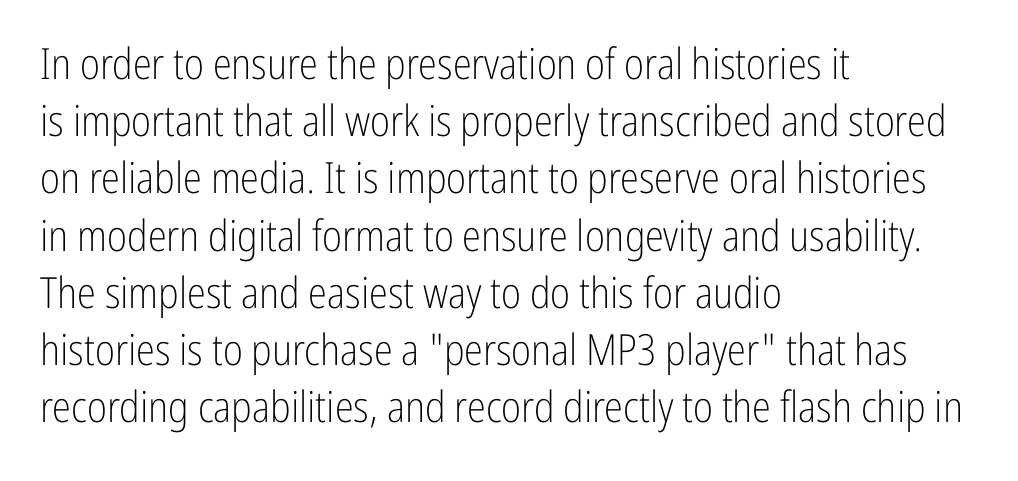
{"serif": "no", "italic": "no", "bold": "no", "weight": "light", "width": "condensed", "stroke_contrast": "low", "x_height": "medium", "monospaced": "no", "underline": "no", "align": "left", "line_spacing": "normal", "line_spacing_ratio": 1.33, "letter_spacing": "normal", "letter_spacing_em": 0.0, "glyph_px": 43}
